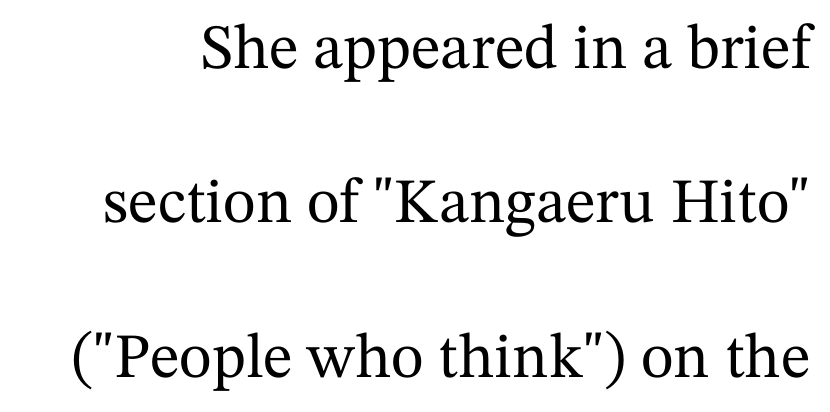
The image shows 63 px serif type, upright; set loose line spacing (2.45x), normal letter spacing, not underlined; medium stroke contrast and a medium x-height.
